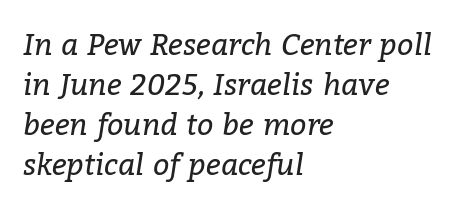
Q: Is the text bold? A: No.
Q: Is the text italic (slanted)? A: Yes, it leans right by about 9 degrees.
Q: Is the typeface a serif or a sans-serif typeface? A: Serif.
Q: Is the text underlined? A: No.
Q: How is the paragraph aligned? A: Left-aligned.
Q: Is the spacing between letters normal or unusually wide? A: Normal.
Q: Is the spacing between lines tight, normal or loose? A: Normal.
Q: Width (condensed, normal, or wide)? A: Normal.
Q: Stroke contrast? A: Low.
Q: x-height? A: Medium.
Q: Monospaced? A: No.
